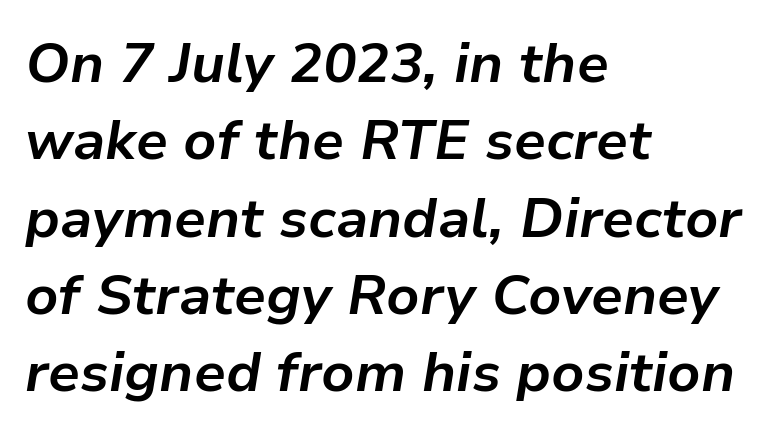
The face used here is rendered with its standard letterfit. Character widths vary here, with narrow letters taking less room than wide ones. These lines sit exactly where default settings would place them. The passage shown leans; its letterforms are oblique.
